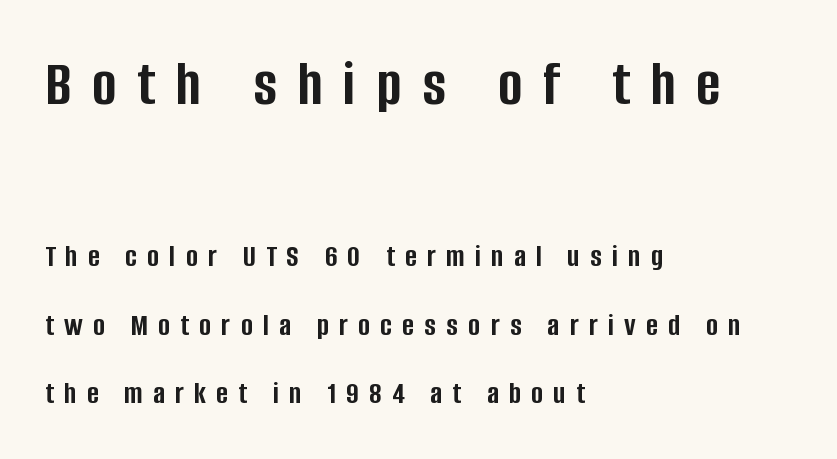
The image shows 65 px semibold, condensed sans-serif type, upright; set left-aligned, loose line spacing (2.15x), unusually wide letter spacing (+0.32 em), not underlined; the first (top) block is 2.03x larger; low stroke contrast and a large x-height.
